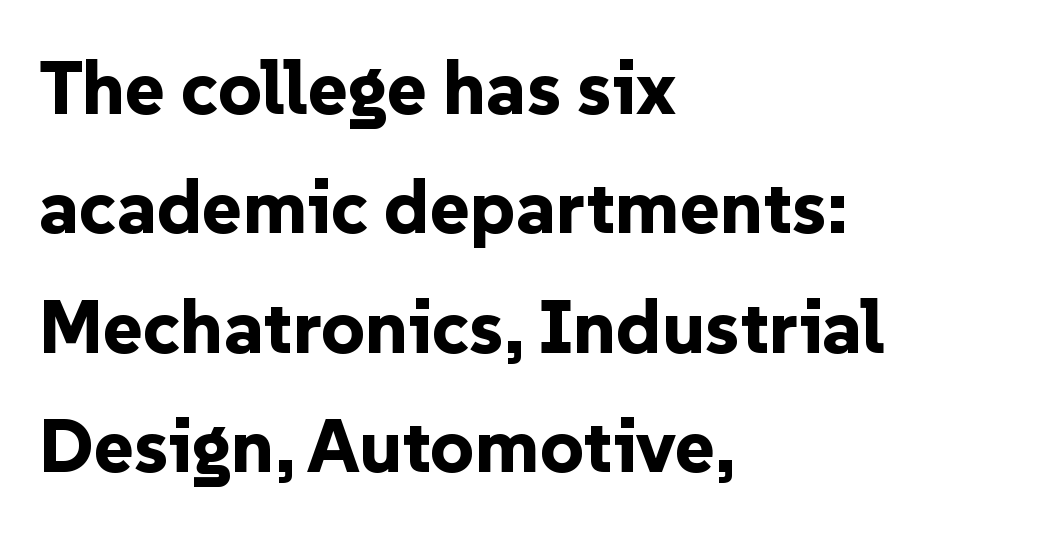
The image shows 76 px bold sans-serif type, upright; set left-aligned, normal line spacing (1.57x), normal letter spacing, not underlined; low stroke contrast and a medium x-height.
